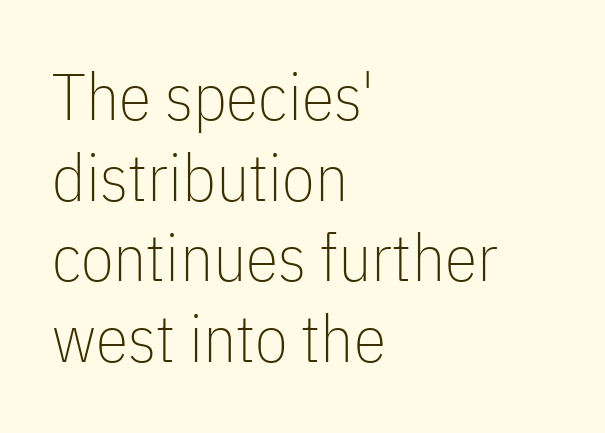
The lettering stays uniformly vertical, giving the passage a roman look. Descender tails drop into unmarked territory. Is this a fixed-width face? No — the glyphs have proportional, varying widths. Ink coverage per letter is moderate at most. Each letter's strokes conclude bluntly, with no projecting serifs. Observe the ordinary spacing: letters are neighbours, not strangers.
